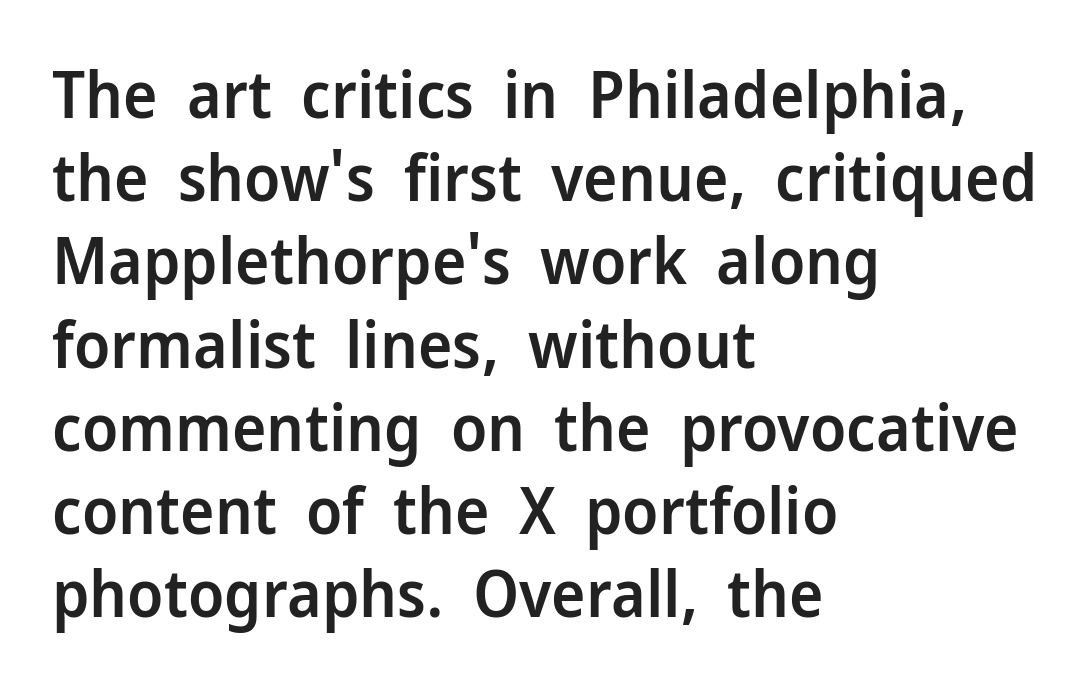
Designer's note — italics off, roman on. Is the block centered? No — it sits flush against the left margin. Semibold letterforms, between regular and bold. This sample has the flowing, uneven cadence of proportional lettering. The rendering keeps characters at their native spacing. The lines sit at an ordinary, default distance from one another.
